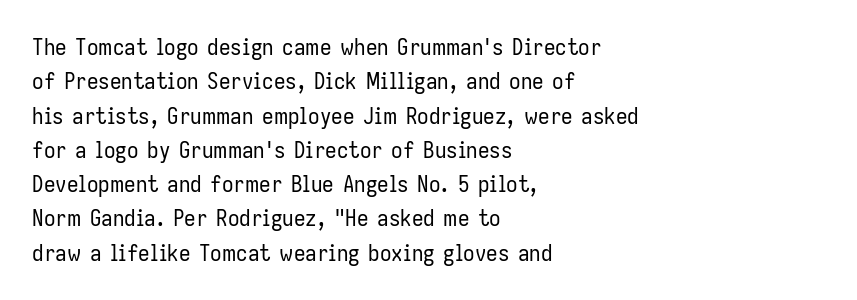
The vertical gap from one line to the next is medium. These lines were composed using upright roman letters. Horizontal alignment here is leftward, the default for most running prose. The gaps between neighbouring characters are ordinary and unremarkable. Weight: regular or lighter.
